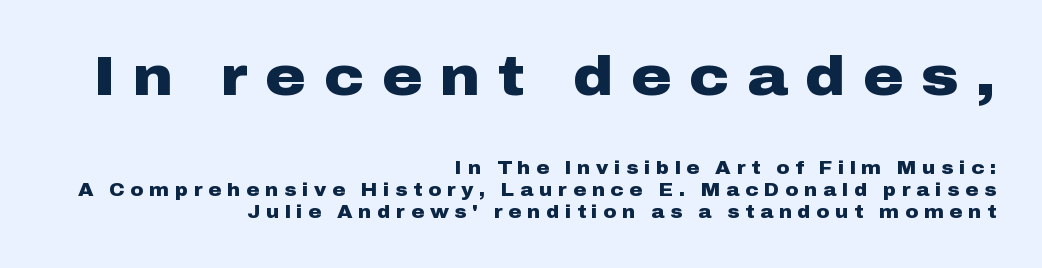
The image shows 55 px heavy, wide sans-serif type, upright; set right-aligned, line spacing 1.23x, unusually wide letter spacing (+0.32 em), not underlined; the first (top) block is 3.06x larger; low stroke contrast and a medium x-height.
